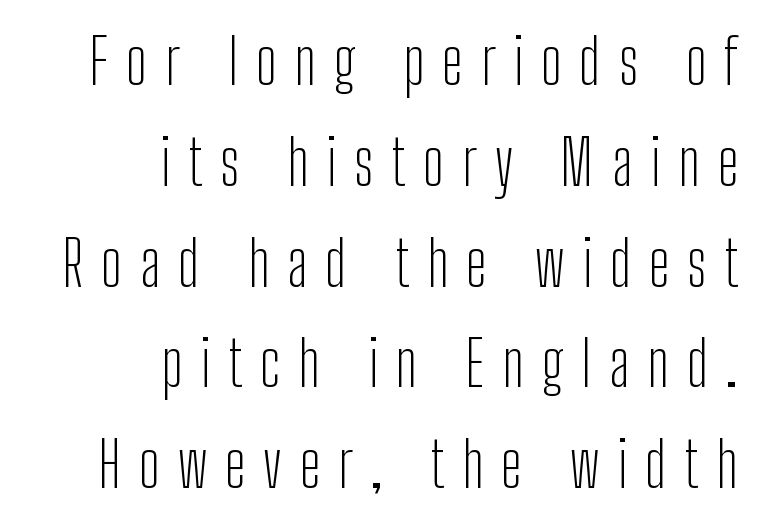
Does extra space separate the letters? Yes, quite a lot of it. Leftover space on each line is placed entirely before the opening word. Ink coverage per letter is moderate at most. Proportional: the letters do not fall into vertical columns.
